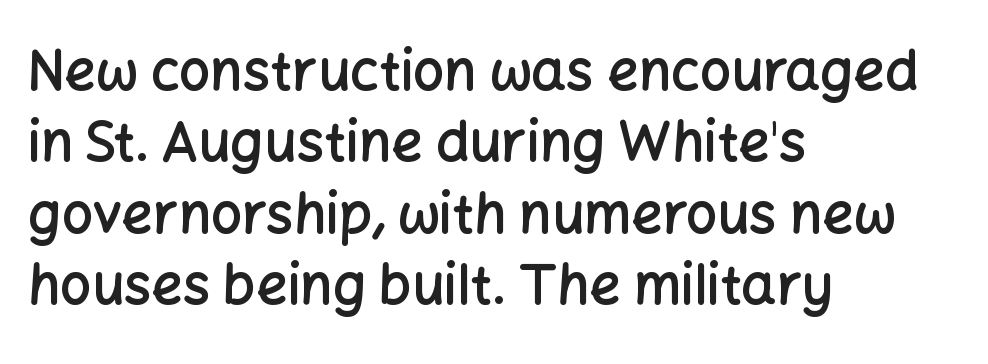
{"serif": "no", "italic": "no", "bold": "semi", "weight": "semibold", "width": "normal", "stroke_contrast": "low", "x_height": "medium", "monospaced": "no", "underline": "no", "align": "left", "line_spacing": "normal", "line_spacing_ratio": 1.3, "letter_spacing": "normal", "letter_spacing_em": 0.0, "glyph_px": 55}
